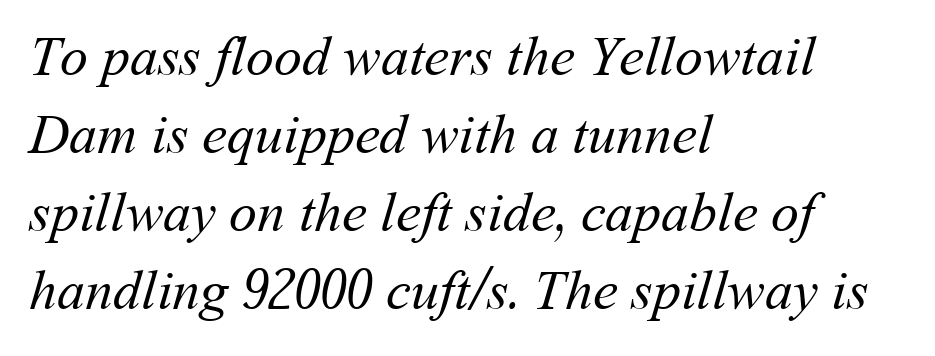
Typeset ragged right — the left edge is the straight one. Baseline-to-baseline distance is the conventional proportion of letter height. Standard letterfit; no display-style spreading of the glyphs. Each letter keeps its own natural width here, so spacing adapts to shape.
